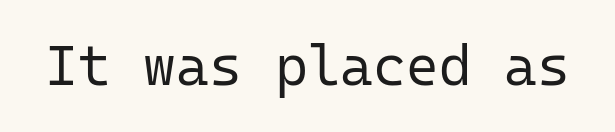
The image shows 56 px regular-weight sans-serif type, upright, monospaced; set normal letter spacing, not underlined; low stroke contrast and a medium x-height.
